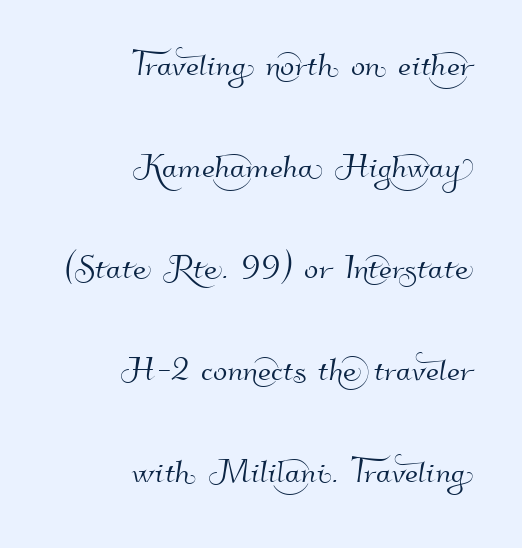
Q: Is the typeface a serif or a sans-serif typeface? A: Sans-serif.
Q: Is the text underlined? A: No.
Q: How is the paragraph aligned? A: Right-aligned.
Q: Is the spacing between letters normal or unusually wide? A: Normal.
Q: Is the spacing between lines tight, normal or loose? A: Loose.
Q: Width (condensed, normal, or wide)? A: Normal.
Q: Stroke contrast? A: High.
Q: x-height? A: Small.
Q: Monospaced? A: No.
